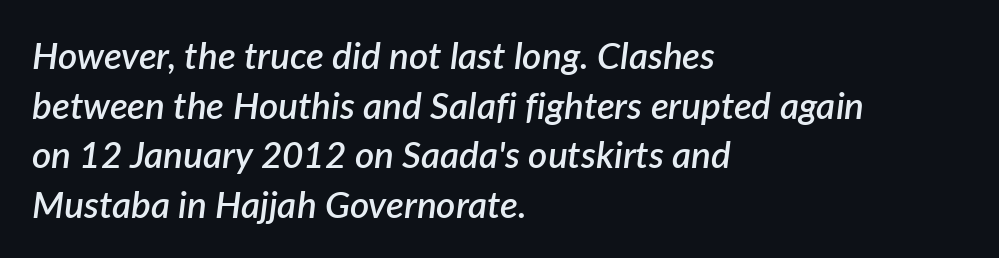
{"italic": "yes", "lean": "right", "slant_degrees": 7, "bold": "semi", "weight": "semibold", "width": "normal", "stroke_contrast": "low", "x_height": "medium", "monospaced": "no", "underline": "no", "align": "left", "line_spacing": "normal", "line_spacing_ratio": 1.34, "letter_spacing": "normal", "letter_spacing_em": 0.0, "glyph_px": 37}
